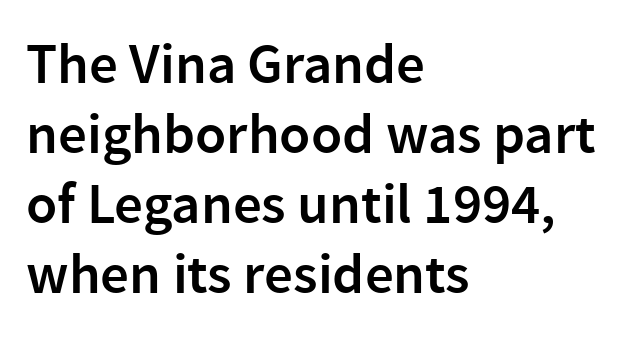
The image shows 57 px semibold sans-serif type, upright; set left-aligned, line spacing 1.23x, normal letter spacing, not underlined; low stroke contrast and a medium x-height.
